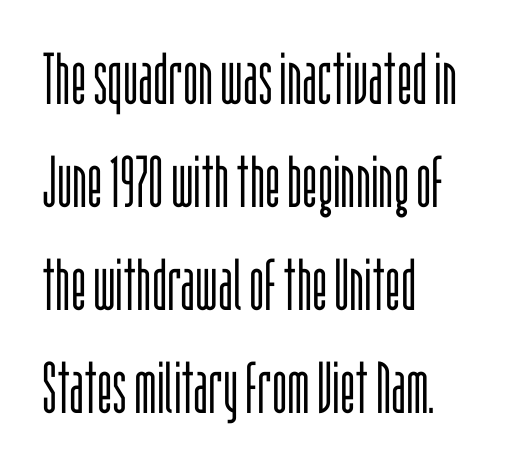
{"serif": "no", "italic": "no", "bold": "no", "weight": "light", "width": "condensed", "stroke_contrast": "low", "x_height": "large", "monospaced": "no", "underline": "no", "align": "left", "line_spacing": "normal", "line_spacing_ratio": 1.43, "letter_spacing": "normal", "letter_spacing_em": 0.0, "glyph_px": 72}
